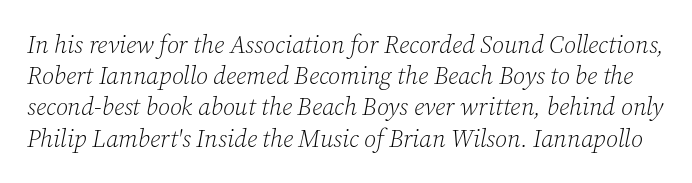
Yep, that's italic — everything's leaning. Underline: absent. This rendering leaves character spacing at its baseline value. The strokes are not fattened; the text isn't bold. Leading matches the norm, producing a regular column.
